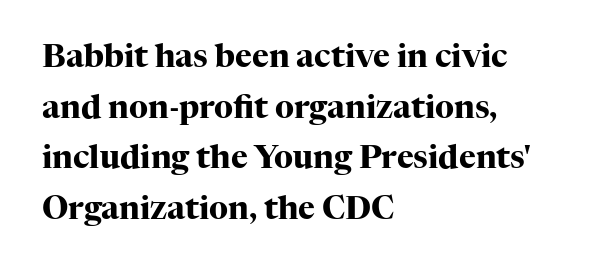
Q: Is the text bold? A: Yes.
Q: Is the text italic (slanted)? A: No, it is upright.
Q: Is the typeface a serif or a sans-serif typeface? A: Serif.
Q: Is the text underlined? A: No.
Q: How is the paragraph aligned? A: Left-aligned.
Q: Is the spacing between letters normal or unusually wide? A: Normal.
Q: Is the spacing between lines tight, normal or loose? A: Normal.
Q: Width (condensed, normal, or wide)? A: Normal.
Q: Stroke contrast? A: High.
Q: x-height? A: Medium.
Q: Monospaced? A: No.
